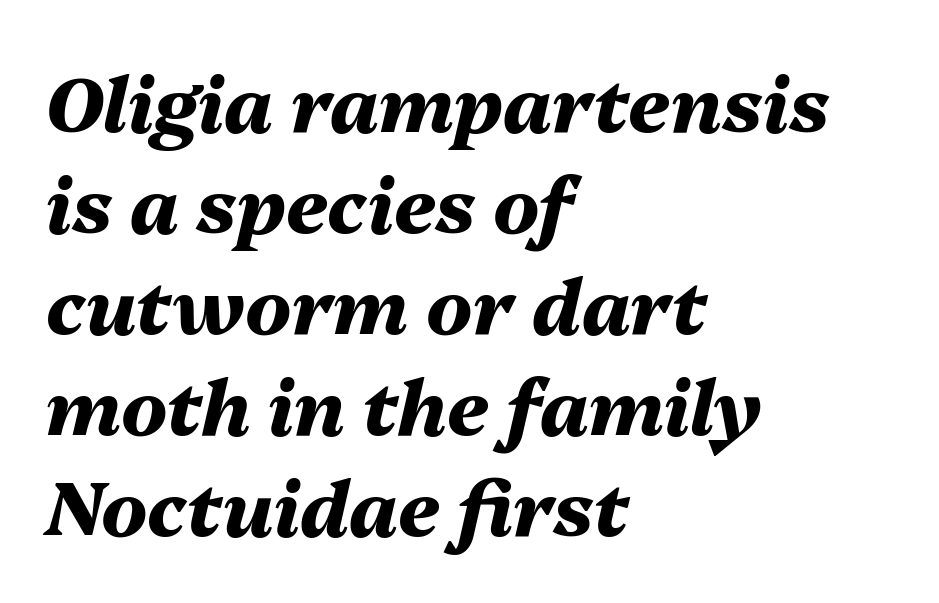
Q: Is the text bold? A: Yes.
Q: Is the text italic (slanted)? A: Yes, it leans right by about 13 degrees.
Q: Is the text underlined? A: No.
Q: How is the paragraph aligned? A: Left-aligned.
Q: Is the spacing between letters normal or unusually wide? A: Normal.
Q: Is the spacing between lines tight, normal or loose? A: Normal.
Q: Width (condensed, normal, or wide)? A: Normal.
Q: Stroke contrast? A: Medium.
Q: x-height? A: Medium.
Q: Monospaced? A: No.
